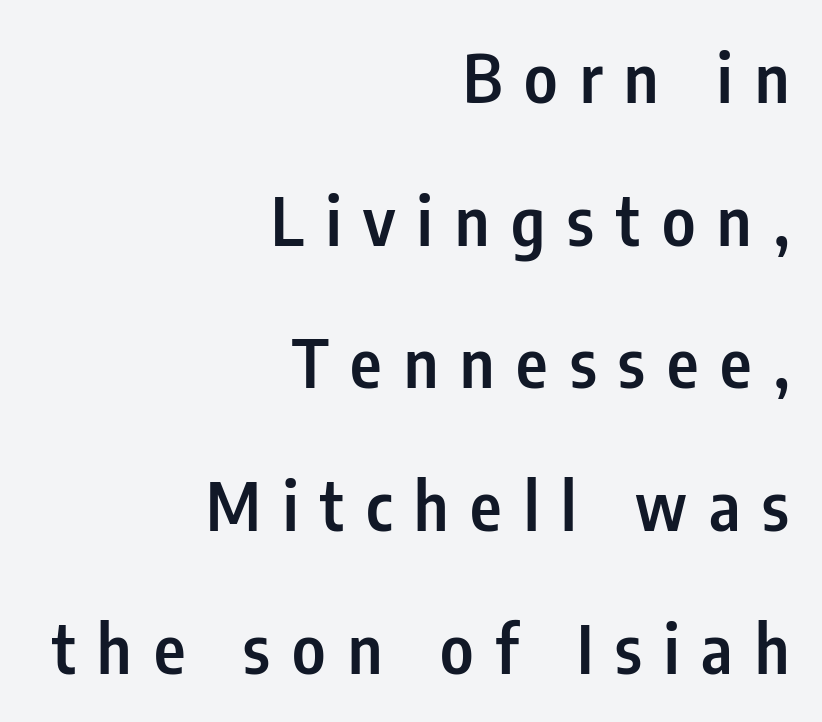
{"serif": "no", "italic": "no", "bold": "semi", "weight": "semibold", "width": "condensed", "stroke_contrast": "low", "x_height": "medium", "monospaced": "no", "underline": "no", "align": "right", "line_spacing": "loose", "line_spacing_ratio": 2.13, "letter_spacing": "wide", "letter_spacing_em": 0.33, "glyph_px": 67}
